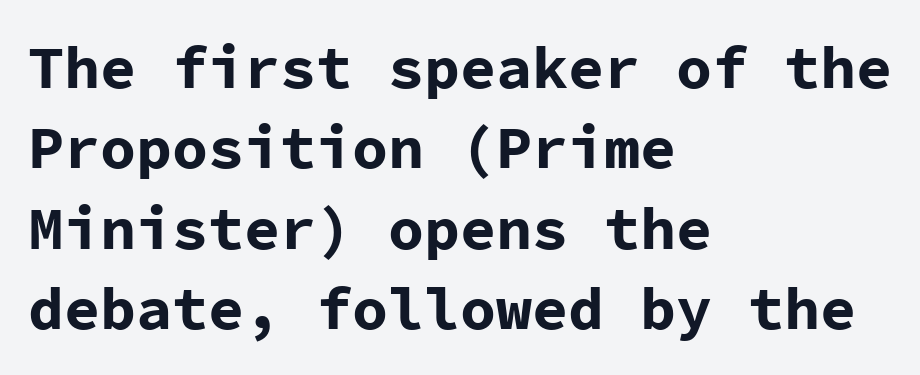
{"serif": "no", "italic": "no", "bold": "yes", "weight": "bold", "width": "normal", "stroke_contrast": "low", "x_height": "medium", "monospaced": "yes", "underline": "no", "align": "left", "line_spacing": "normal", "line_spacing_ratio": 1.34, "letter_spacing": "normal", "letter_spacing_em": 0.0, "glyph_px": 60}
